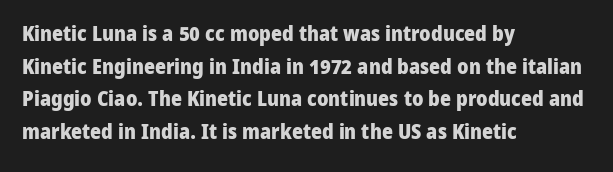
{"italic": "no", "bold": "yes", "underline": "no", "align": "left", "line_spacing": "normal", "line_spacing_ratio": 1.55, "letter_spacing": "normal", "letter_spacing_em": 0.0, "glyph_px": 21}
